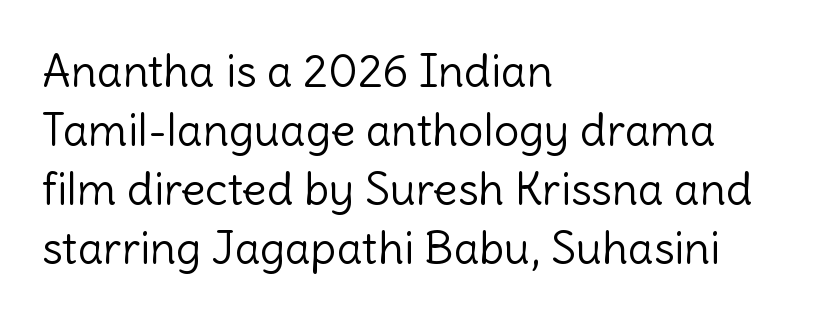
The block of text has a typical density, with ordinary space between rows. The rendering uses natural spacing where letterforms have individual widths. Short note: letters normally spaced. Nope, no serifs anywhere on these letters. A quiet, ordinary-to-light weight characterises the typeface. No italicization has been applied; the sample stays upright.
